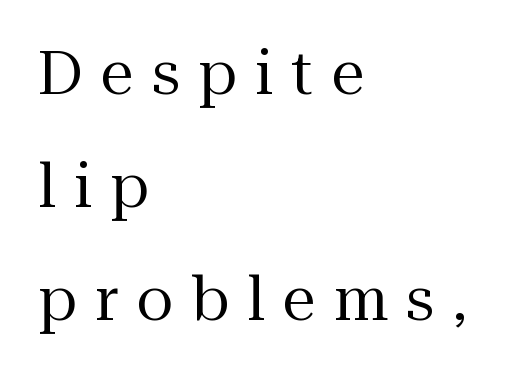
{"serif": "yes", "italic": "no", "bold": "no", "weight": "regular", "width": "normal", "stroke_contrast": "medium", "x_height": "medium", "monospaced": "no", "underline": "no", "align": "left", "line_spacing_ratio": 1.88, "letter_spacing": "wide", "letter_spacing_em": 0.3, "glyph_px": 60}
